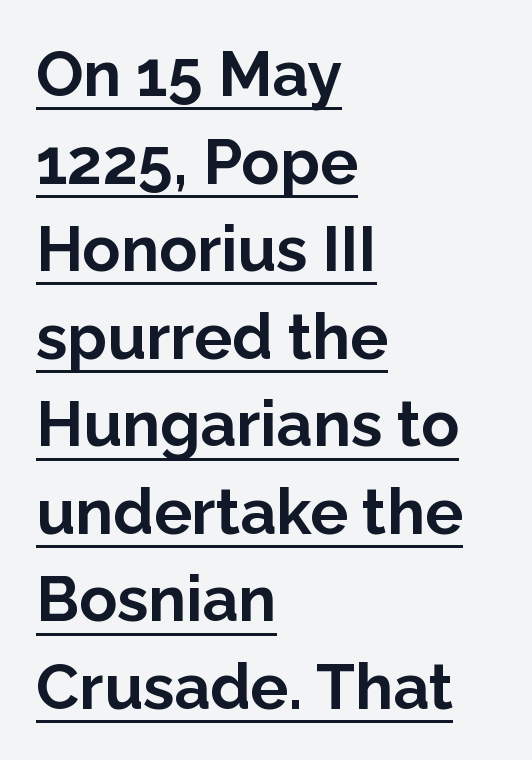
Thick stems and heavy bowls — unmistakably bold. Inter-character spacing is left at the font's built-in metrics. A typographer would call this underscored text. Is this a fixed-width face? No — the glyphs have proportional, varying widths. The passage shown is typeset with a sans-serif family.
